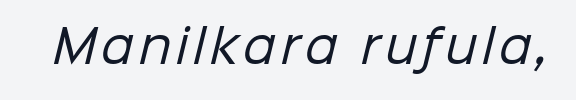
{"serif": "no", "bold": "no", "weight": "regular", "width": "normal", "stroke_contrast": "low", "x_height": "medium", "monospaced": "no", "underline": "no", "glyph_px": 45}
